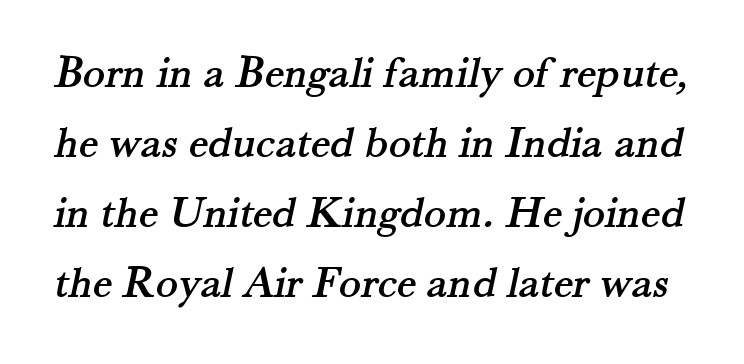
Leading: standard. The passage shown is typed in a proportional face where columns would drift. There is no visible air inserted between adjacent glyphs. The font family rendered here belongs to the serif group. Nobody drew a line under any word here.
